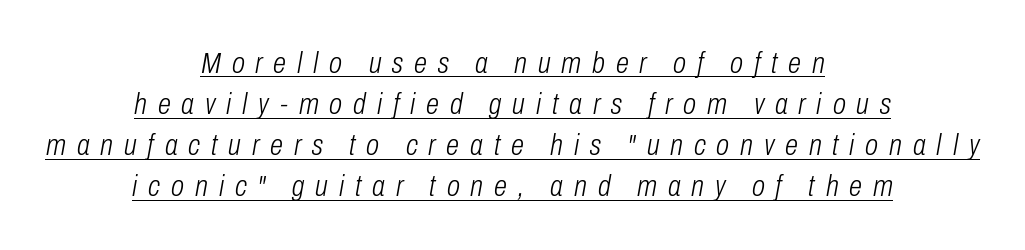
The tracking jumps out immediately: characters are airy and widely separated. Weight: in the light-to-regular range. An italicized treatment has been applied to the whole sample. Leading: standard. The letters advance in unequal steps, a hallmark of proportional type.
